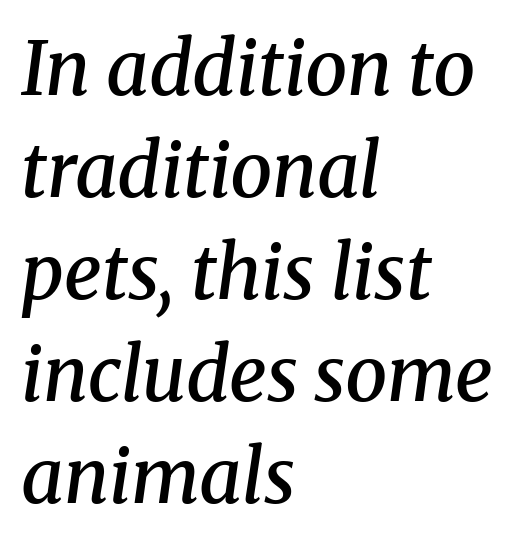
Q: Is the text bold? A: Semi-bold.
Q: Is the text italic (slanted)? A: Yes, it leans right by about 8 degrees.
Q: Is the typeface a serif or a sans-serif typeface? A: Serif.
Q: Is the text underlined? A: No.
Q: How is the paragraph aligned? A: Left-aligned.
Q: Is the spacing between letters normal or unusually wide? A: Normal.
Q: Is the spacing between lines tight, normal or loose? A: Normal.
Q: Width (condensed, normal, or wide)? A: Normal.
Q: Stroke contrast? A: Medium.
Q: x-height? A: Medium.
Q: Monospaced? A: No.
